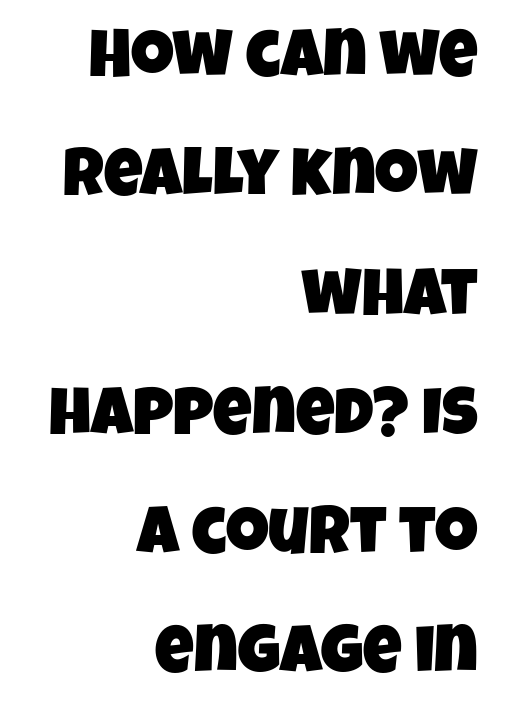
Characters follow at the spacing the type designer built in. This sample has the flowing, uneven cadence of proportional lettering. In terms of letterform style, serifs are entirely absent. One-word summary of the alignment: right. The space directly below the letters is spotless.
